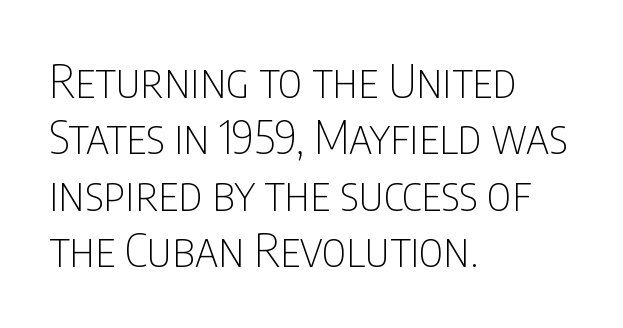
When letters stand straight like this, we call the style roman or upright. The type is set solid horizontally, with unmodified tracking. The space beneath each line is pristine and unruled. Typographically, this falls in the sans-serif category. The rendering anchors every line to the left-hand side. The passage shown is typed in a proportional face where columns would drift.
